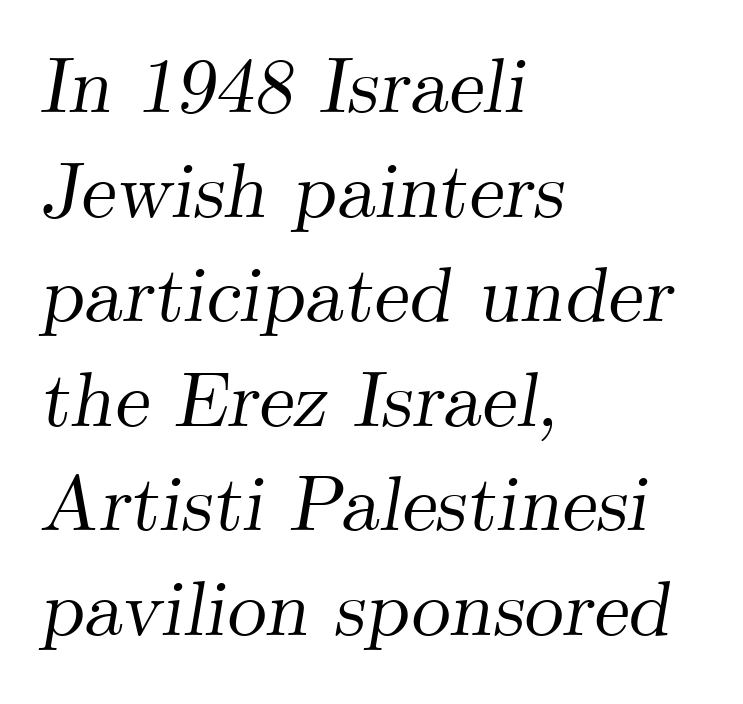
The image shows 78 px serif type, italic (leaning right); set left-aligned, normal line spacing (1.34x), normal letter spacing, not underlined; medium stroke contrast and a small x-height.
